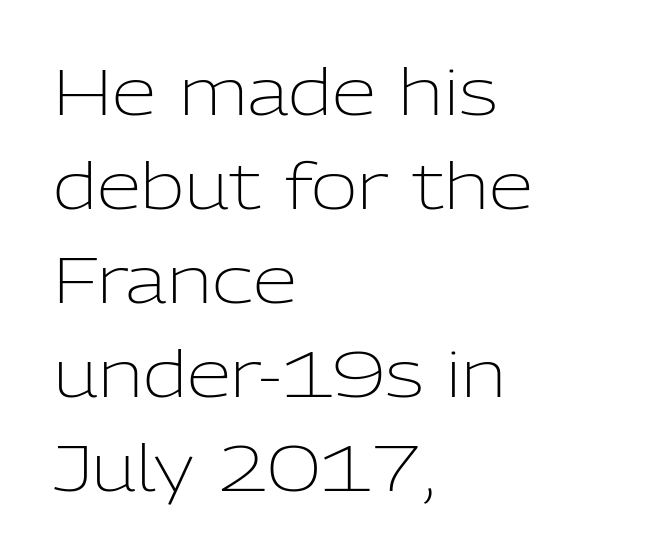
The image shows 64 px light sans-serif type, upright; set left-aligned, normal line spacing (1.47x), normal letter spacing, not underlined; low stroke contrast and a medium x-height.
